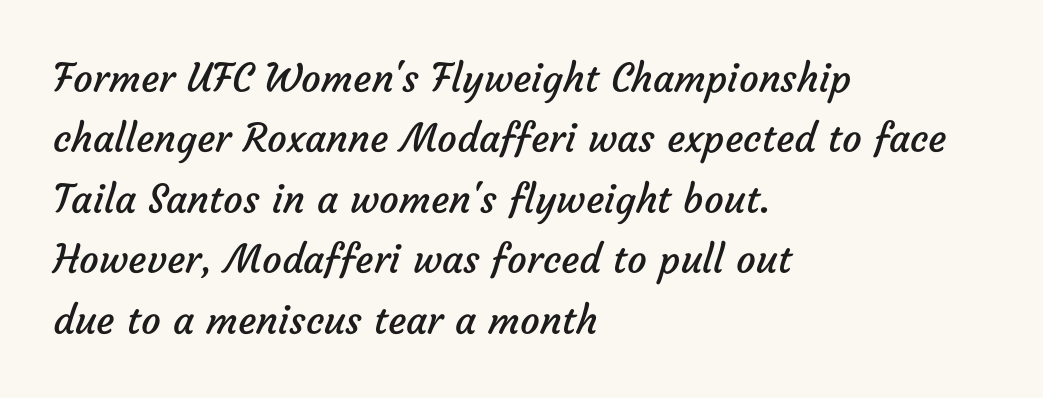
The letters carry no serifs — their stems end cleanly without finishing strokes. The rag falls on the right side of this text block. Stroke thickness stays within the range of a standard reading face or lighter. A typesetter would call this zero additional tracking. You could not count columns in this text — the font is proportionally spaced.
